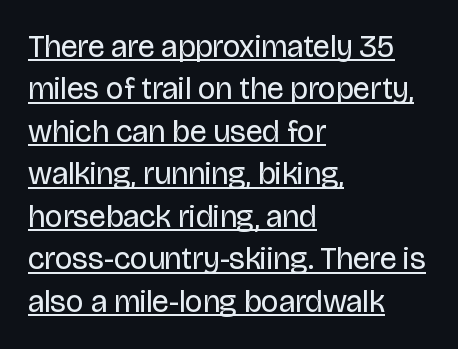
Every row of glyphs begins at an identical x-position on the left. The font family rendered here belongs to the sans-serif group. Look at the tracking — it's just the regular setting, nothing added. The passage shown stacks its lines at a standard gap. The face used here appears with an underline applied. Ink coverage per letter is moderate at most.
